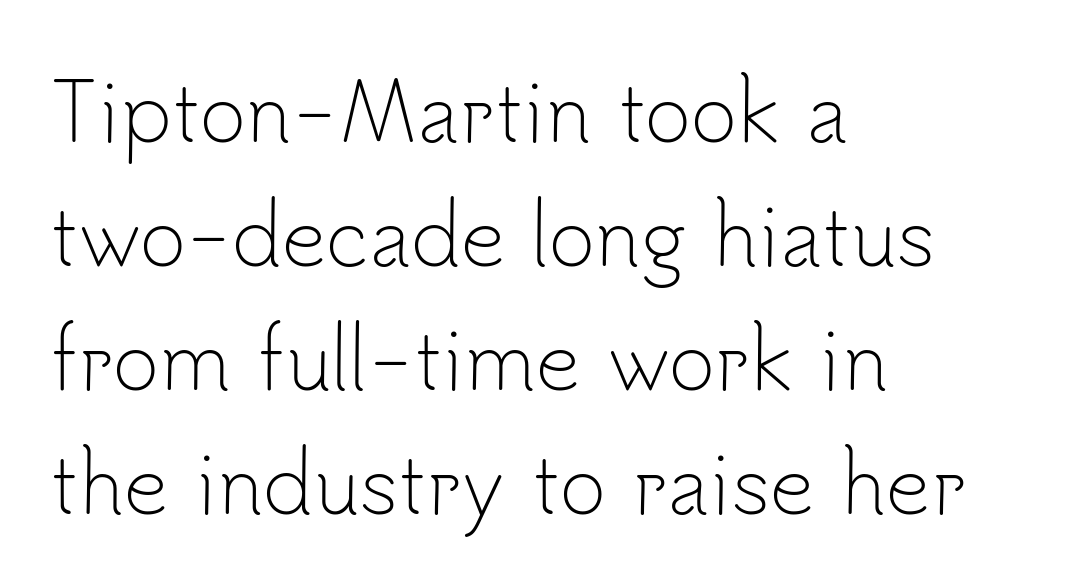
Q: Is the text bold? A: No.
Q: Is the text italic (slanted)? A: No, it is upright.
Q: Is the typeface a serif or a sans-serif typeface? A: Sans-serif.
Q: Is the text underlined? A: No.
Q: How is the paragraph aligned? A: Left-aligned.
Q: Is the spacing between letters normal or unusually wide? A: Normal.
Q: Is the spacing between lines tight, normal or loose? A: Normal.
Q: Width (condensed, normal, or wide)? A: Normal.
Q: Stroke contrast? A: Low.
Q: x-height? A: Small.
Q: Monospaced? A: No.
